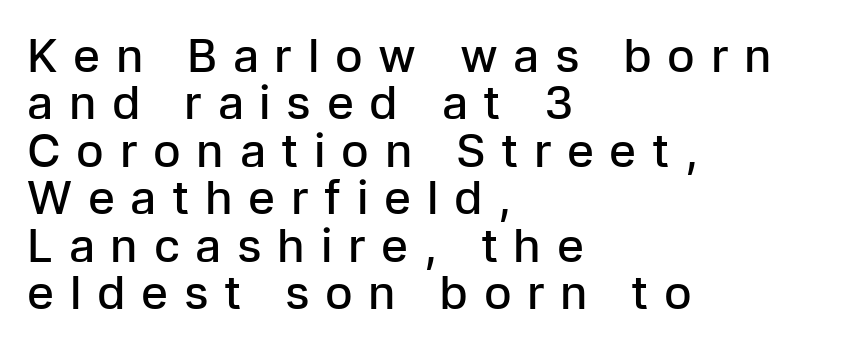
The image shows 46 px semibold sans-serif type, upright; set left-aligned, tight line spacing (1.03x), unusually wide letter spacing (+0.34 em), not underlined; low stroke contrast and a medium x-height.
